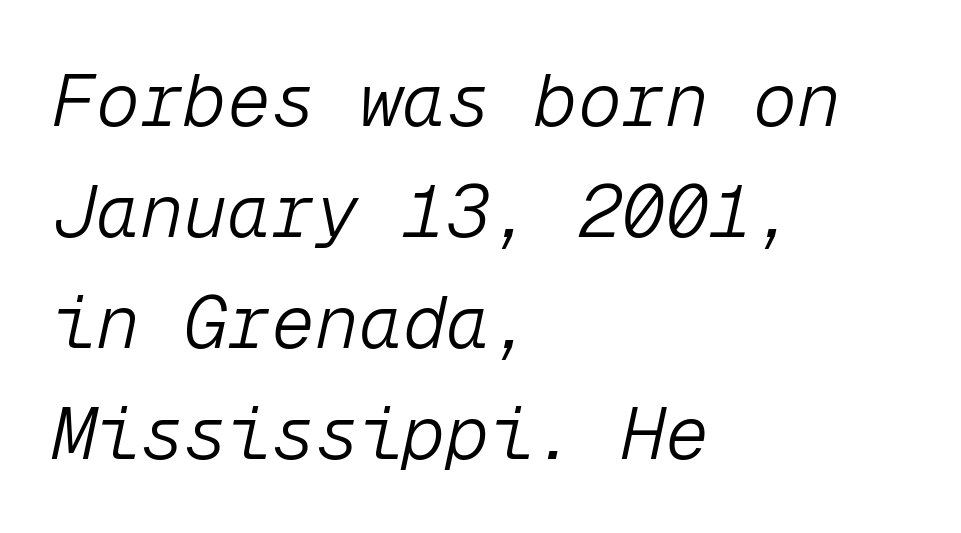
The image shows 73 px light type, italic (leaning right), monospaced; set left-aligned, normal line spacing (1.52x), normal letter spacing, not underlined; low stroke contrast and a medium x-height.
